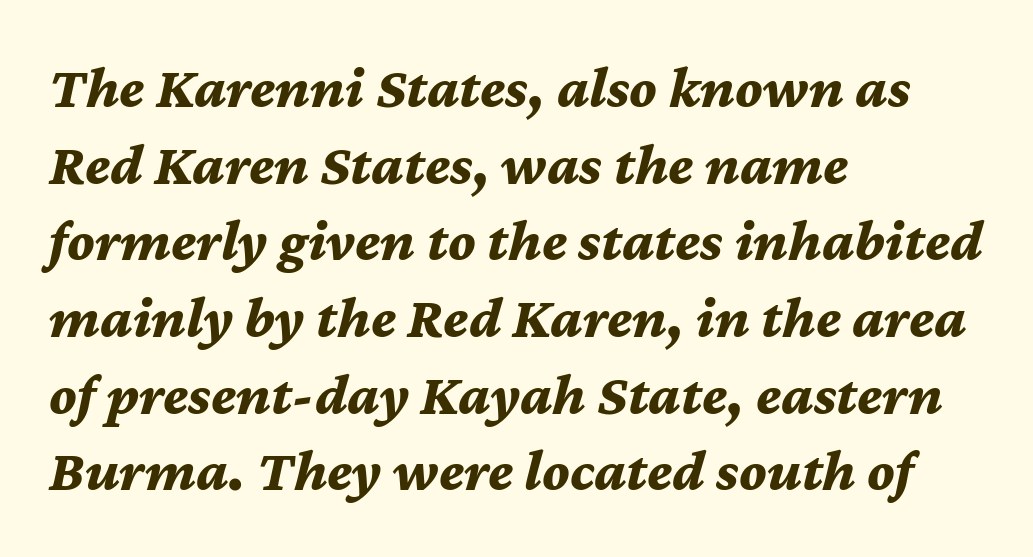
Just letters on the line, the space beneath them empty. As a designer I'd log this as weight 700, bold. No extra tracking has been applied to these lines. The typesetter chose a ragged-right arrangement here. Looks like regular typesetting: each glyph gets only the width it needs.
